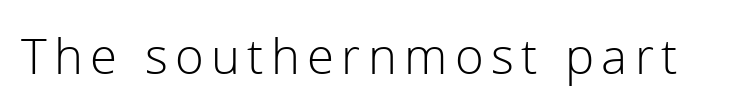
These lines are composed in type without serifs. Summary of weight: not heavy and not bold. Is this a fixed-width face? No — the glyphs have proportional, varying widths. Descenders hang freely into open space.
